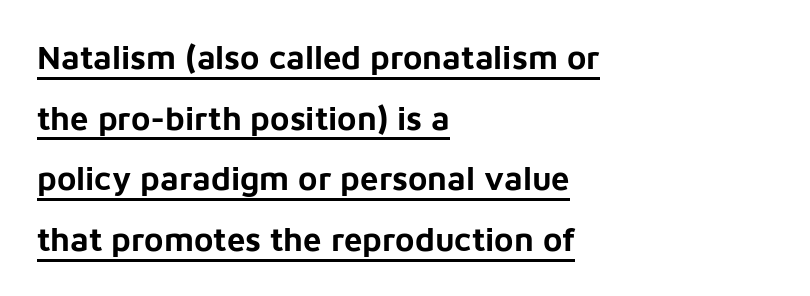
The image shows 33 px bold sans-serif type, upright; set left-aligned, line spacing 1.84x, normal letter spacing, underlined; low stroke contrast and a medium x-height.
